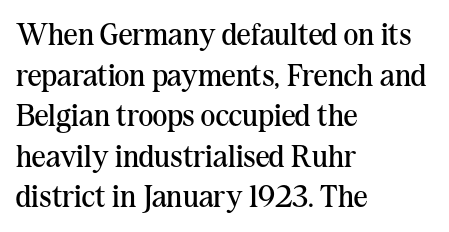
Q: Is the text bold? A: No.
Q: Is the text italic (slanted)? A: No, it is upright.
Q: Is the typeface a serif or a sans-serif typeface? A: Serif.
Q: Is the text underlined? A: No.
Q: How is the paragraph aligned? A: Left-aligned.
Q: Is the spacing between letters normal or unusually wide? A: Normal.
Q: Is the spacing between lines tight, normal or loose? A: Normal.
Q: Width (condensed, normal, or wide)? A: Normal.
Q: Stroke contrast? A: Medium.
Q: x-height? A: Medium.
Q: Monospaced? A: No.
